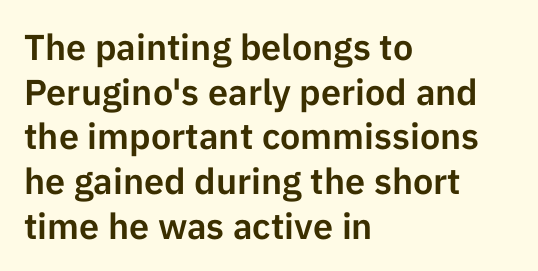
{"serif": "no", "italic": "no", "width": "normal", "stroke_contrast": "low", "x_height": "medium", "monospaced": "no", "underline": "no", "align": "left", "line_spacing_ratio": 1.24, "letter_spacing": "normal", "letter_spacing_em": 0.0, "glyph_px": 36}
